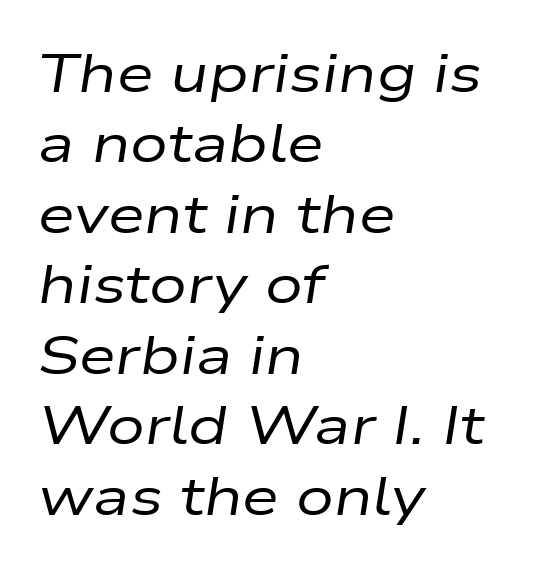
The image shows 53 px regular-weight, wide type, italic (leaning right); set left-aligned, normal line spacing (1.33x), normal letter spacing, not underlined; low stroke contrast and a medium x-height.
